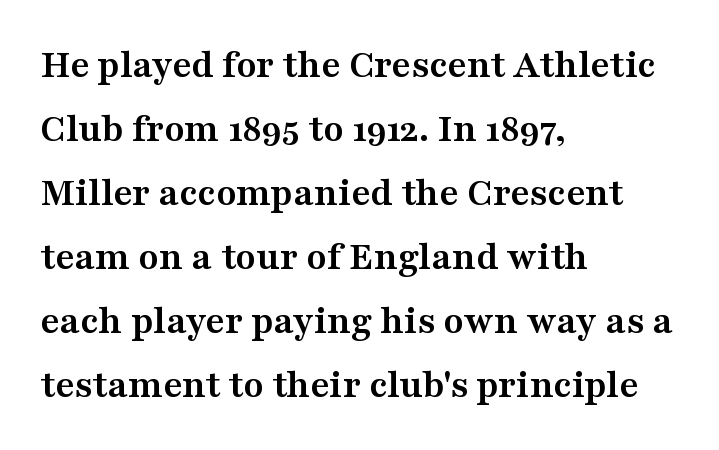
{"serif": "yes", "italic": "no", "bold": "yes", "weight": "semibold", "width": "wide", "stroke_contrast": "medium", "x_height": "medium", "monospaced": "no", "underline": "no", "align": "left", "line_spacing": "normal", "line_spacing_ratio": 1.56, "letter_spacing": "normal", "letter_spacing_em": 0.0, "glyph_px": 41}
